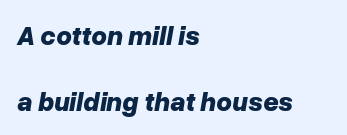
The image shows 27 px bold type, italic (leaning right); set left-aligned, loose line spacing (2.43x), normal letter spacing, not underlined.
